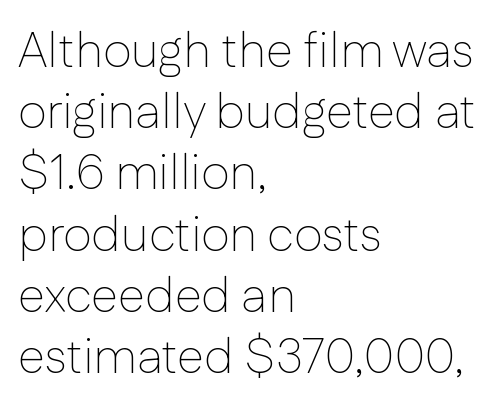
{"serif": "no", "italic": "no", "bold": "no", "weight": "thin", "width": "normal", "stroke_contrast": "low", "x_height": "medium", "monospaced": "no", "underline": "no", "align": "left", "line_spacing": "normal", "line_spacing_ratio": 1.25, "letter_spacing": "normal", "letter_spacing_em": 0.0, "glyph_px": 49}
